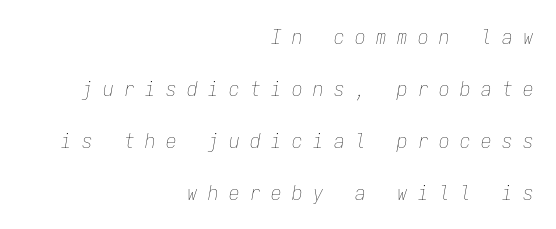
Q: Is the text bold? A: No.
Q: Is the text italic (slanted)? A: Yes, it leans right by about 9 degrees.
Q: Is the text underlined? A: No.
Q: How is the paragraph aligned? A: Right-aligned.
Q: Is the spacing between letters normal or unusually wide? A: Unusually wide.
Q: Is the spacing between lines tight, normal or loose? A: Loose.
